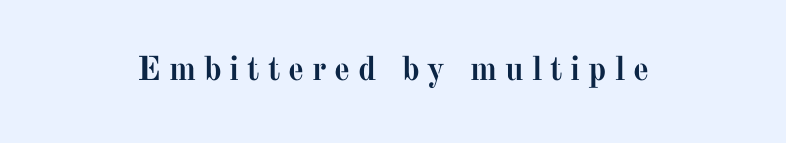
Q: Is the text bold? A: Yes.
Q: Is the text italic (slanted)? A: No, it is upright.
Q: Is the typeface a serif or a sans-serif typeface? A: Serif.
Q: Is the text underlined? A: No.
Q: Is the spacing between letters normal or unusually wide? A: Unusually wide.
Q: Width (condensed, normal, or wide)? A: Normal.
Q: Stroke contrast? A: Medium.
Q: x-height? A: Medium.
Q: Monospaced? A: No.
